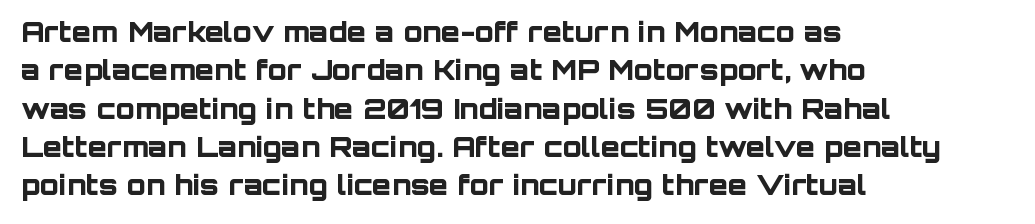
Characters remain perfectly vertical along every line. The passage shown is typed in a proportional face where columns would drift. Regarding serifs, this sample does without them. Summary of weight: heavy, a full bold. Default kerning and tracking; the words read as compact shapes. Vertically, the passage feels balanced, rows spaced as you'd expect.
